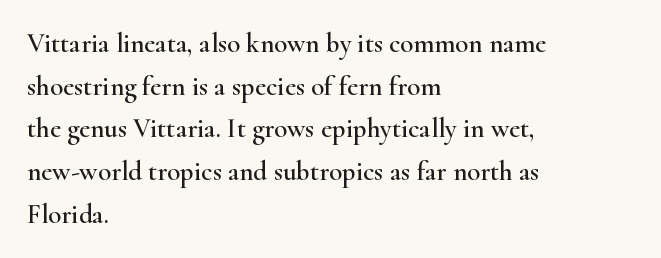
The image shows 27 px text type, upright; set left-aligned, normal line spacing (1.58x), normal letter spacing, not underlined.
